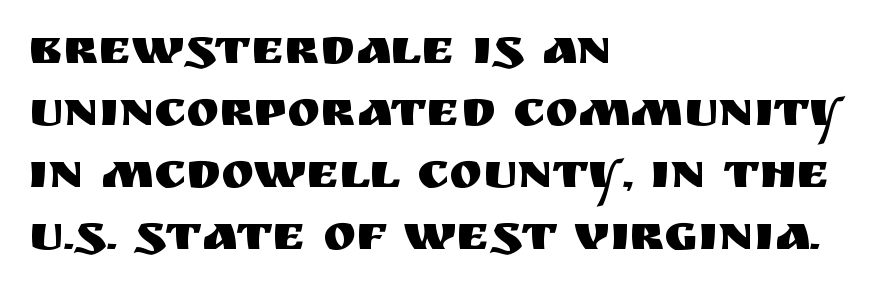
The image shows 50 px sans-serif type, upright; set left-aligned, line spacing 1.24x, normal letter spacing, not underlined; medium stroke contrast and a large x-height.
